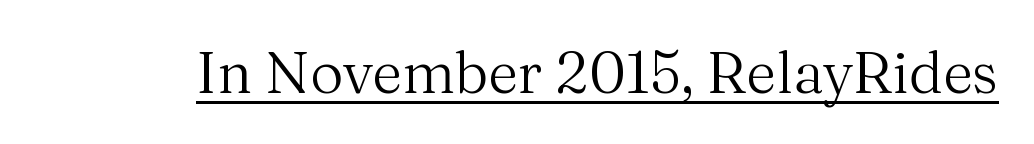
{"serif": "yes", "italic": "no", "bold": "no", "weight": "regular", "width": "normal", "stroke_contrast": "medium", "x_height": "medium", "monospaced": "no", "underline": "yes", "letter_spacing": "normal", "letter_spacing_em": 0.0, "glyph_px": 58}
